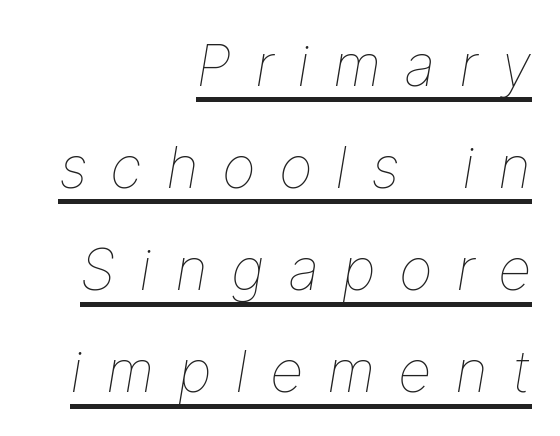
Q: Is the text bold? A: No.
Q: Is the text italic (slanted)? A: Yes, it leans right by about 9 degrees.
Q: Is the text underlined? A: Yes.
Q: How is the paragraph aligned? A: Right-aligned.
Q: Is the spacing between letters normal or unusually wide? A: Unusually wide.
Q: Width (condensed, normal, or wide)? A: Normal.
Q: Stroke contrast? A: Low.
Q: x-height? A: Medium.
Q: Monospaced? A: No.
